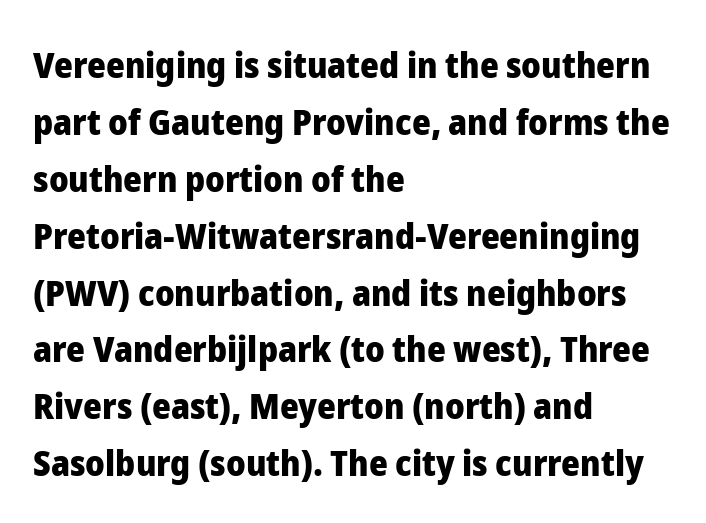
Spacing verdict: proportional, widths tailored to each character. The gap between lines stays unmarked. The compositor pushed each line to the left boundary. This rendering employs a face without finishing strokes, i.e., a sans-serif. Tracking here is standard; glyphs follow each other at the usual distance.
